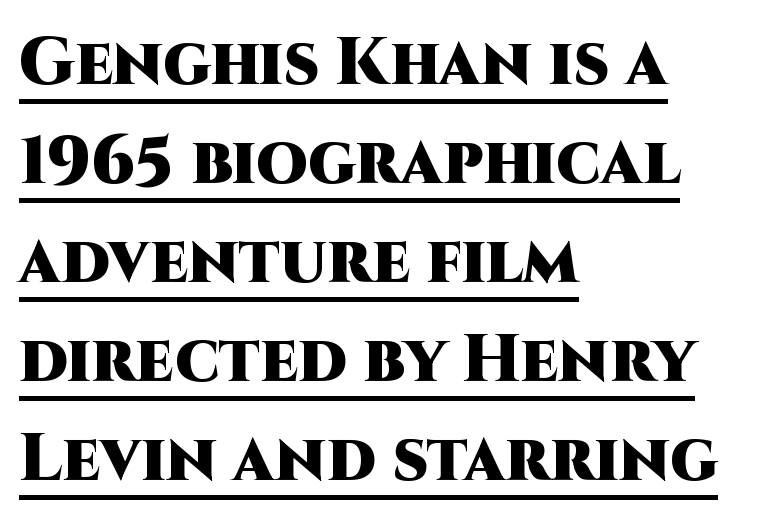
Q: Is the text bold? A: Yes.
Q: Is the text italic (slanted)? A: No, it is upright.
Q: Is the typeface a serif or a sans-serif typeface? A: Sans-serif.
Q: Is the text underlined? A: Yes.
Q: How is the paragraph aligned? A: Left-aligned.
Q: Is the spacing between letters normal or unusually wide? A: Normal.
Q: Is the spacing between lines tight, normal or loose? A: Normal.
Q: Width (condensed, normal, or wide)? A: Normal.
Q: Stroke contrast? A: High.
Q: x-height? A: Large.
Q: Monospaced? A: No.
